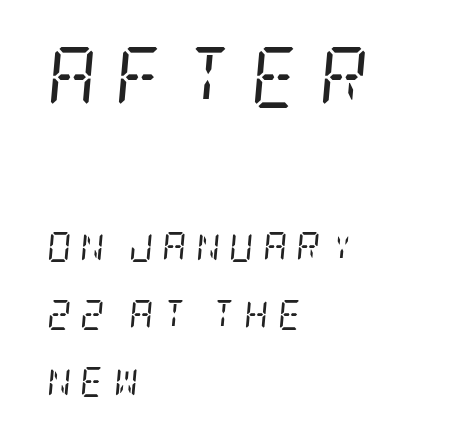
{"serif": "yes", "italic": "yes", "lean": "right", "slant_degrees": 5, "bold": "no", "weight": "regular", "width": "condensed", "stroke_contrast": "low", "x_height": "large", "underline": "no", "align": "left", "line_spacing": "loose", "line_spacing_ratio": 2.24, "letter_spacing": "wide", "letter_spacing_em": 0.3, "larger_block": "first", "size_ratio": 2.03, "glyph_px": 61}
